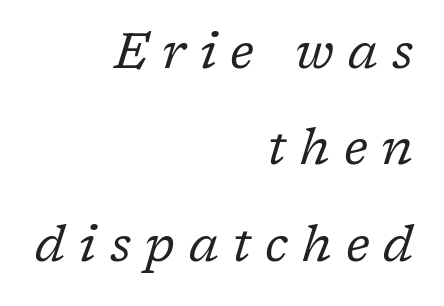
Q: Is the text bold? A: No.
Q: Is the text italic (slanted)? A: Yes, it leans right by about 17 degrees.
Q: Is the typeface a serif or a sans-serif typeface? A: Serif.
Q: Is the text underlined? A: No.
Q: How is the paragraph aligned? A: Right-aligned.
Q: Is the spacing between letters normal or unusually wide? A: Unusually wide.
Q: Is the spacing between lines tight, normal or loose? A: Loose.
Q: Width (condensed, normal, or wide)? A: Normal.
Q: Stroke contrast? A: Low.
Q: x-height? A: Medium.
Q: Monospaced? A: No.
